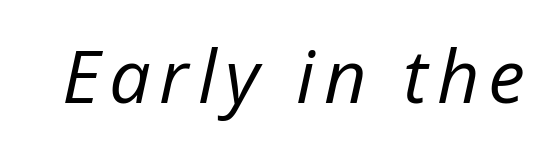
Plain, unruled lines of type. The whole block is typeset with a tilt. The face used here is proportionally spaced, like ordinary book or web type. Summary of weight: not heavy and not bold.
